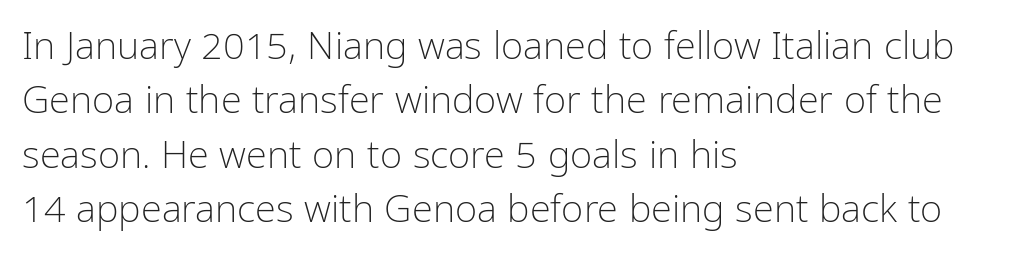
{"serif": "no", "italic": "no", "bold": "no", "weight": "light", "width": "condensed", "stroke_contrast": "low", "x_height": "medium", "monospaced": "no", "underline": "no", "align": "left", "line_spacing": "normal", "line_spacing_ratio": 1.43, "letter_spacing": "normal", "letter_spacing_em": 0.0, "glyph_px": 38}
